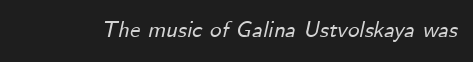
{"italic": "yes", "lean": "right", "slant_degrees": 12, "underline": "no", "letter_spacing": "normal", "letter_spacing_em": 0.0, "glyph_px": 23}
